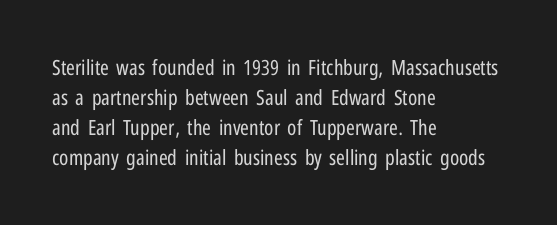
The image shows 21 px text type, upright; set left-aligned, normal line spacing (1.43x), normal letter spacing, not underlined.
